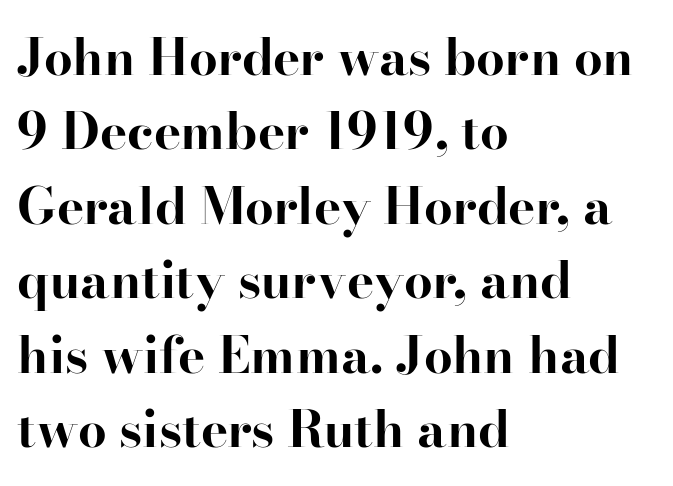
Q: Is the text bold? A: Yes.
Q: Is the text italic (slanted)? A: No, it is upright.
Q: Is the typeface a serif or a sans-serif typeface? A: Serif.
Q: Is the text underlined? A: No.
Q: How is the paragraph aligned? A: Left-aligned.
Q: Is the spacing between letters normal or unusually wide? A: Normal.
Q: Is the spacing between lines tight, normal or loose? A: Normal.
Q: Width (condensed, normal, or wide)? A: Normal.
Q: Stroke contrast? A: High.
Q: x-height? A: Small.
Q: Monospaced? A: No.
